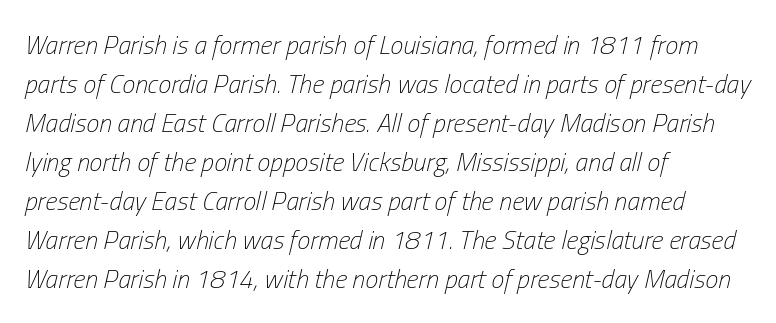
The image shows 26 px text type, italic (leaning right); set left-aligned, normal line spacing (1.5x), normal letter spacing, not underlined.
